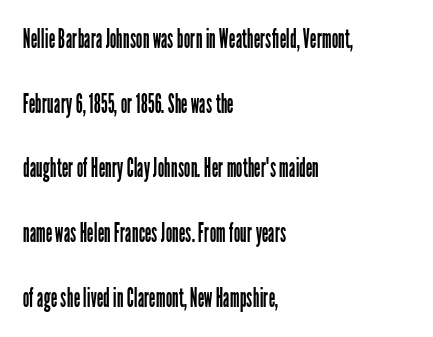
Check under the words: just untouched page. Alignment: flush left. There is no visible air inserted between adjacent glyphs. Stems here are at most as thick as an everyday book face.
